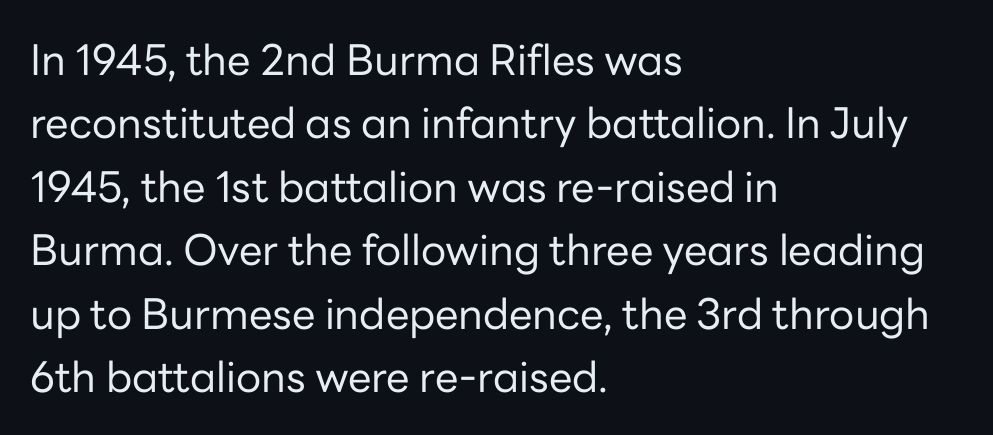
Q: Is the text bold? A: No.
Q: Is the text italic (slanted)? A: No, it is upright.
Q: Is the typeface a serif or a sans-serif typeface? A: Sans-serif.
Q: Is the text underlined? A: No.
Q: How is the paragraph aligned? A: Left-aligned.
Q: Is the spacing between letters normal or unusually wide? A: Normal.
Q: Is the spacing between lines tight, normal or loose? A: Normal.
Q: Width (condensed, normal, or wide)? A: Normal.
Q: Stroke contrast? A: Low.
Q: x-height? A: Medium.
Q: Monospaced? A: No.
